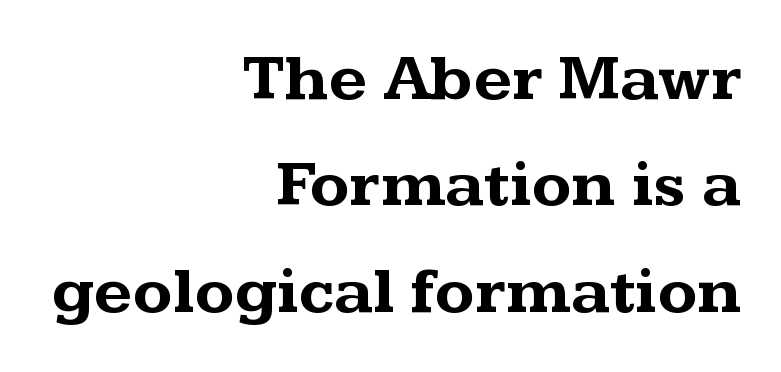
{"serif": "yes", "italic": "no", "bold": "yes", "weight": "bold", "width": "wide", "stroke_contrast": "medium", "x_height": "medium", "monospaced": "no", "underline": "no", "align": "right", "line_spacing": "normal", "line_spacing_ratio": 1.61, "letter_spacing": "normal", "letter_spacing_em": 0.0, "glyph_px": 66}
